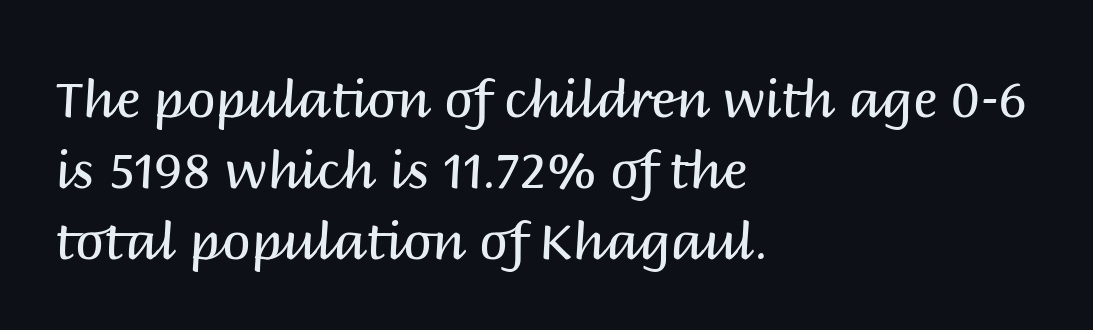
{"serif": "no", "bold": "no", "weight": "regular", "width": "normal", "stroke_contrast": "medium", "x_height": "large", "monospaced": "no", "underline": "no", "align": "left", "line_spacing": "normal", "line_spacing_ratio": 1.39, "letter_spacing": "normal", "letter_spacing_em": 0.0, "glyph_px": 51}
